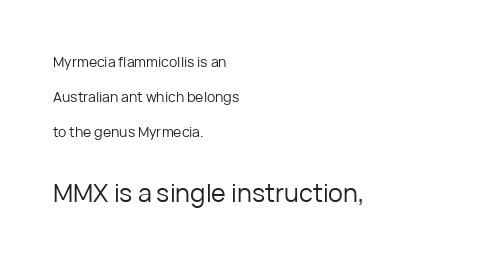
Posture: vertical. Check under the words: just untouched page. This sample uses plain, unmodified letter spacing. The letterforms sit at book weight or below.
